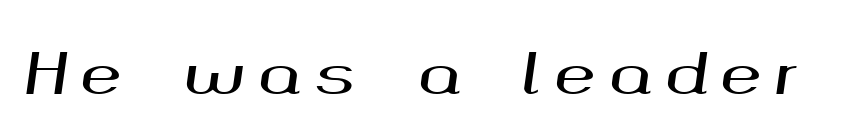
Q: Is the text italic (slanted)? A: Yes, it leans right by about 8 degrees.
Q: Is the text underlined? A: No.
Q: Is the spacing between letters normal or unusually wide? A: Unusually wide.
Q: Width (condensed, normal, or wide)? A: Wide.
Q: Stroke contrast? A: Medium.
Q: x-height? A: Medium.
Q: Monospaced? A: No.
